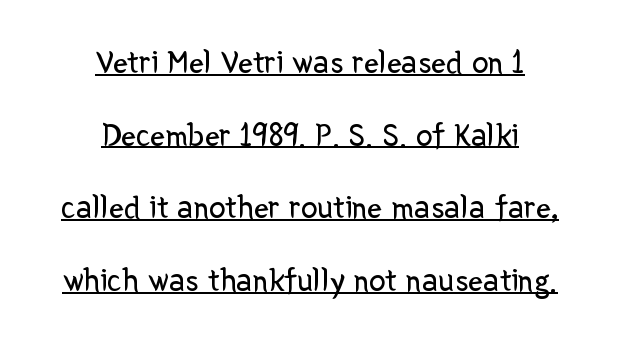
Q: Is the text bold? A: No.
Q: Is the text italic (slanted)? A: No, it is upright.
Q: Is the typeface a serif or a sans-serif typeface? A: Sans-serif.
Q: Is the text underlined? A: Yes.
Q: How is the paragraph aligned? A: Centered.
Q: Is the spacing between letters normal or unusually wide? A: Normal.
Q: Is the spacing between lines tight, normal or loose? A: Loose.
Q: Width (condensed, normal, or wide)? A: Normal.
Q: Stroke contrast? A: Low.
Q: x-height? A: Medium.
Q: Monospaced? A: No.
